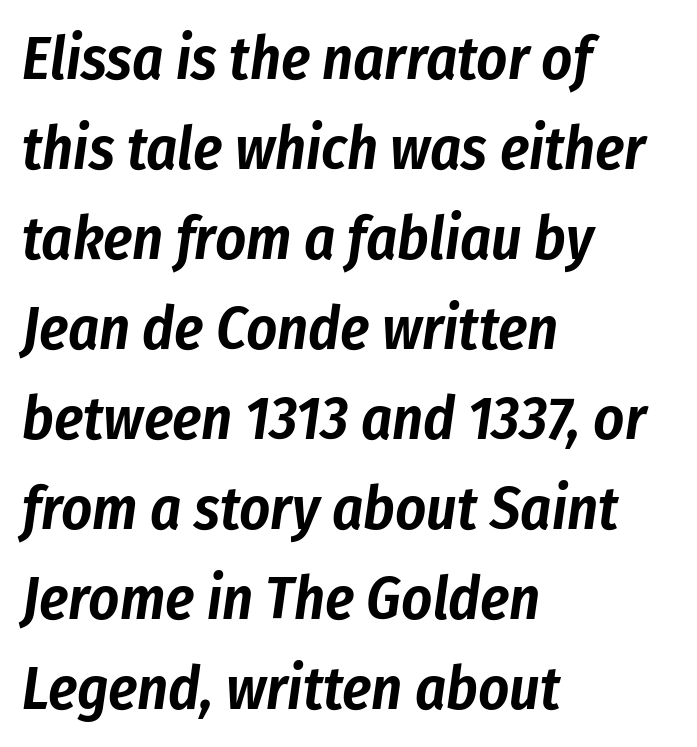
The image shows 60 px condensed type, italic (leaning right); set left-aligned, normal line spacing (1.5x), normal letter spacing, not underlined; low stroke contrast and a medium x-height.
